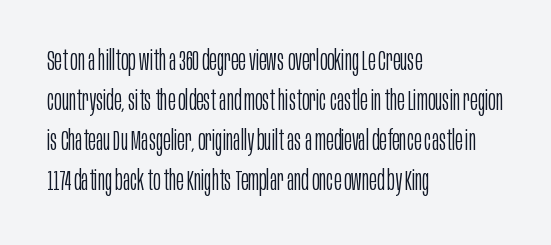
{"serif": "no", "italic": "no", "bold": "no", "weight": "light", "width": "condensed", "stroke_contrast": "low", "x_height": "large", "monospaced": "no", "underline": "no", "align": "left", "line_spacing": "normal", "line_spacing_ratio": 1.43, "letter_spacing": "normal", "letter_spacing_em": 0.0, "glyph_px": 28}
